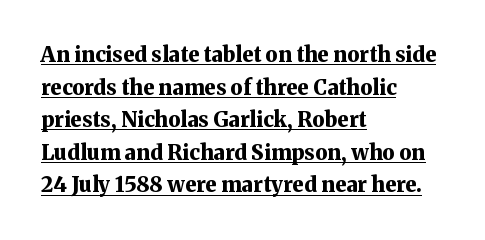
The image shows 21 px bold type, upright; set left-aligned, normal line spacing (1.55x), normal letter spacing, underlined.
